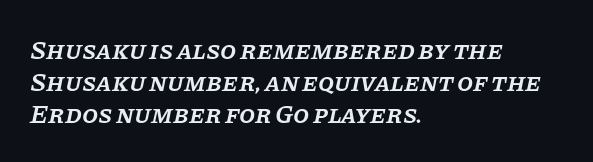
Q: Is the text bold? A: Semi-bold.
Q: Is the text italic (slanted)? A: Yes, it leans right by about 11 degrees.
Q: Is the text underlined? A: No.
Q: How is the paragraph aligned? A: Left-aligned.
Q: Is the spacing between letters normal or unusually wide? A: Normal.
